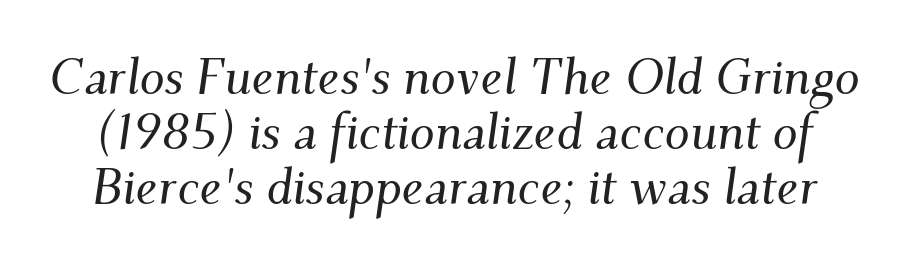
Quick note: underline off. The specimen reads as italic at a glance. The rendering uses natural spacing where letterforms have individual widths. In terms of leading, this rendering errs on the cramped side. Font category for this specimen: serif. The face used here is rendered with its standard letterfit.
